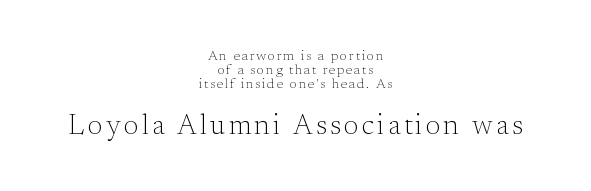
Line starts and ends both wander, symmetrically. Does the lettering tilt? It doesn't — this is upright. If you measured baseline to baseline, you'd find a short distance. Underlining? Definitely not there. Note: serifs present on the glyphs. Varying glyph widths throughout — classic text-font behaviour.
